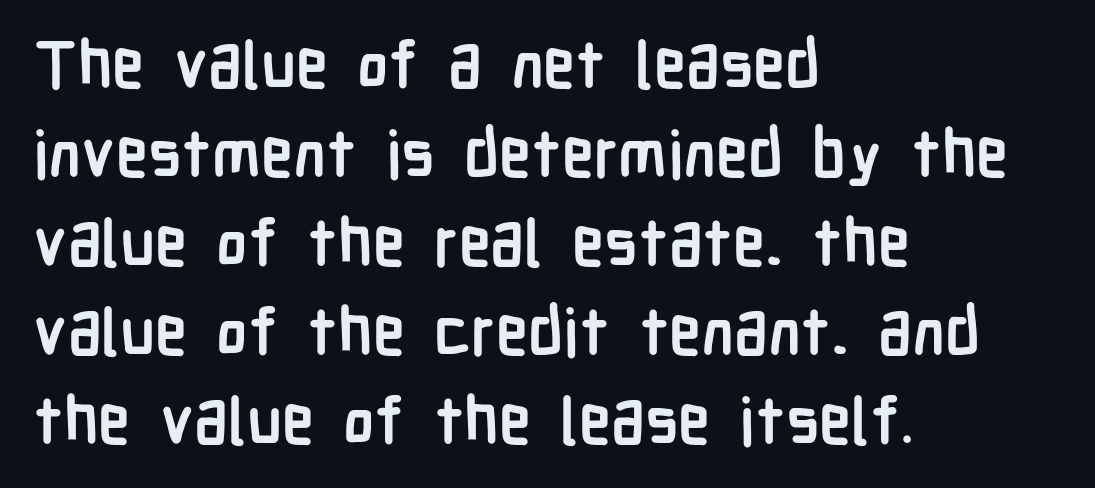
Q: Is the text bold? A: Yes.
Q: Is the text italic (slanted)? A: No, it is upright.
Q: Is the typeface a serif or a sans-serif typeface? A: Sans-serif.
Q: Is the text underlined? A: No.
Q: How is the paragraph aligned? A: Left-aligned.
Q: Is the spacing between letters normal or unusually wide? A: Normal.
Q: Is the spacing between lines tight, normal or loose? A: Normal.
Q: Width (condensed, normal, or wide)? A: Condensed.
Q: Stroke contrast? A: Low.
Q: x-height? A: Medium.
Q: Monospaced? A: No.
